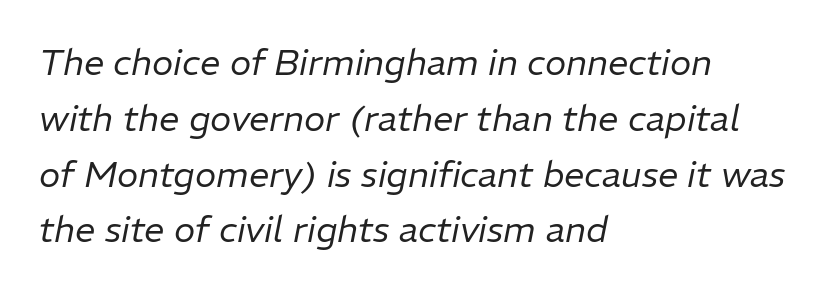
Does the copy run flush right? No — it runs flush left. The letterforms sit shoulder to shoulder at normal distance. Type without underlining. A typesetter would call this proportional, since set widths differ per character. Each stroke keeps to a modest, everyday thickness or less. Is the type slanted? Yes — the strokes lean at a clear angle.
